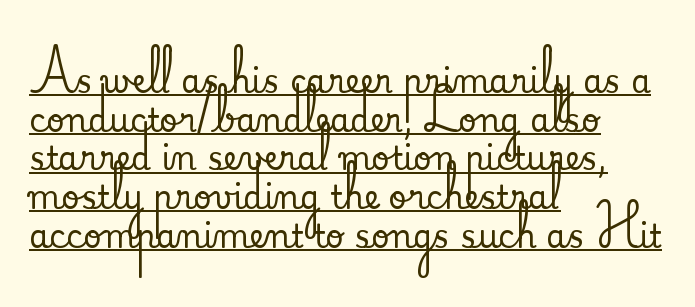
{"serif": "yes", "italic": "no", "width": "normal", "stroke_contrast": "medium", "x_height": "small", "monospaced": "no", "underline": "yes", "align": "left", "line_spacing_ratio": 1.21, "letter_spacing": "normal", "letter_spacing_em": 0.0, "glyph_px": 32}
